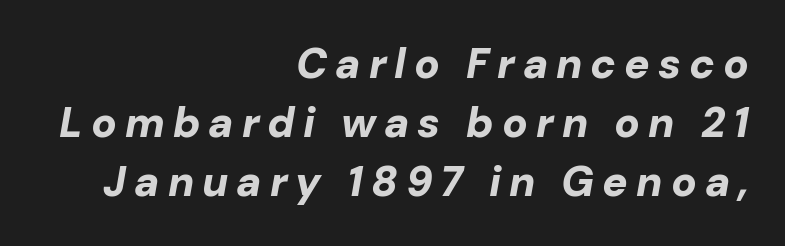
Varying glyph widths throughout — classic text-font behaviour. The text carries the slant typical of an italic or oblique font. A bare baseline throughout the passage. What's the leading like? Ordinary, nothing unusual. Layout note: lines flush right.
